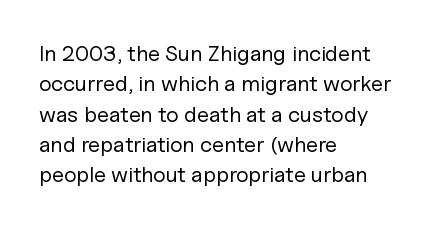
{"italic": "no", "bold": "no", "underline": "no", "align": "left", "line_spacing": "normal", "line_spacing_ratio": 1.38, "letter_spacing": "normal", "letter_spacing_em": 0.0, "glyph_px": 22}
